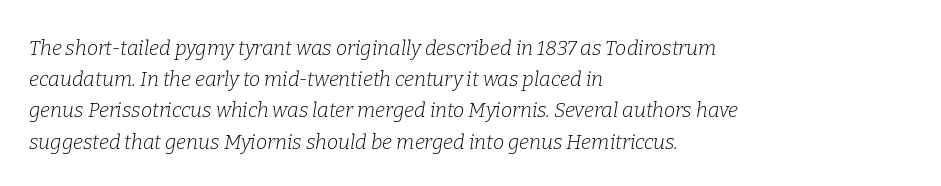
The letterforms sit shoulder to shoulder at normal distance. Does the copy run flush right? No — it runs flush left. If you measured baseline to baseline, you'd find a middling distance. Underlining? Definitely not there. A typesetter would mark this as italic.
